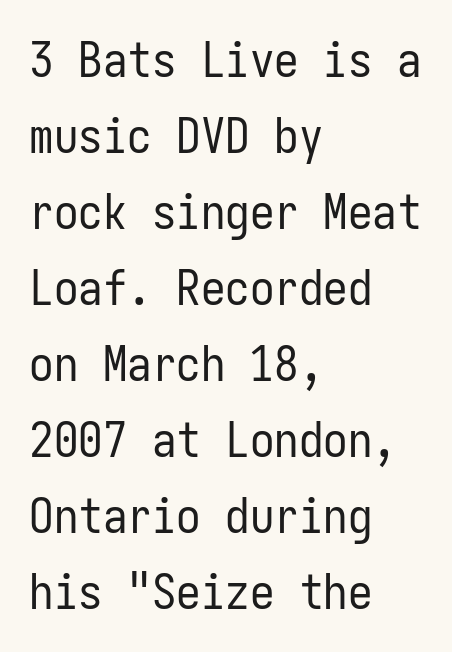
Q: Is the text bold? A: No.
Q: Is the text italic (slanted)? A: No, it is upright.
Q: Is the typeface a serif or a sans-serif typeface? A: Sans-serif.
Q: Is the text underlined? A: No.
Q: How is the paragraph aligned? A: Left-aligned.
Q: Is the spacing between letters normal or unusually wide? A: Normal.
Q: Is the spacing between lines tight, normal or loose? A: Normal.
Q: Width (condensed, normal, or wide)? A: Condensed.
Q: Stroke contrast? A: Low.
Q: x-height? A: Medium.
Q: Monospaced? A: Yes.
